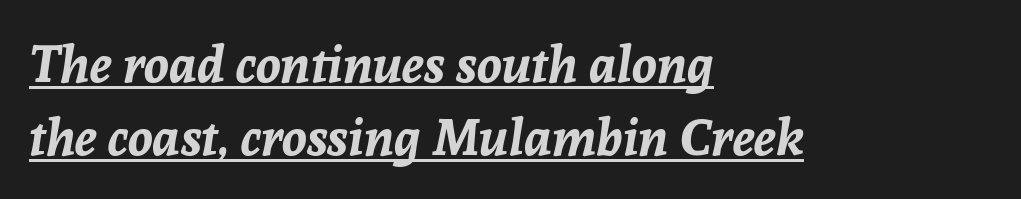
The image shows 51 px bold type, italic (leaning right); set left-aligned, normal line spacing (1.43x), normal letter spacing, underlined; low stroke contrast and a medium x-height.
